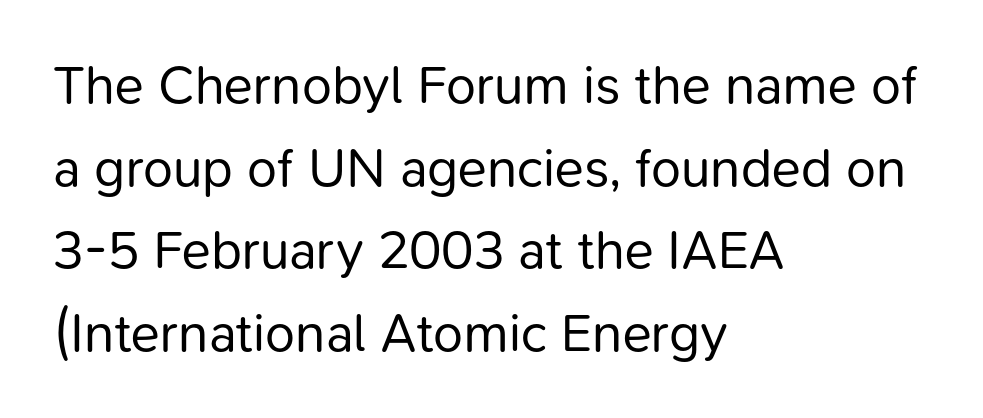
Q: Is the text bold? A: No.
Q: Is the text italic (slanted)? A: No, it is upright.
Q: Is the typeface a serif or a sans-serif typeface? A: Sans-serif.
Q: Is the text underlined? A: No.
Q: How is the paragraph aligned? A: Left-aligned.
Q: Is the spacing between letters normal or unusually wide? A: Normal.
Q: Is the spacing between lines tight, normal or loose? A: Normal.
Q: Width (condensed, normal, or wide)? A: Normal.
Q: Stroke contrast? A: Low.
Q: x-height? A: Medium.
Q: Monospaced? A: No.
